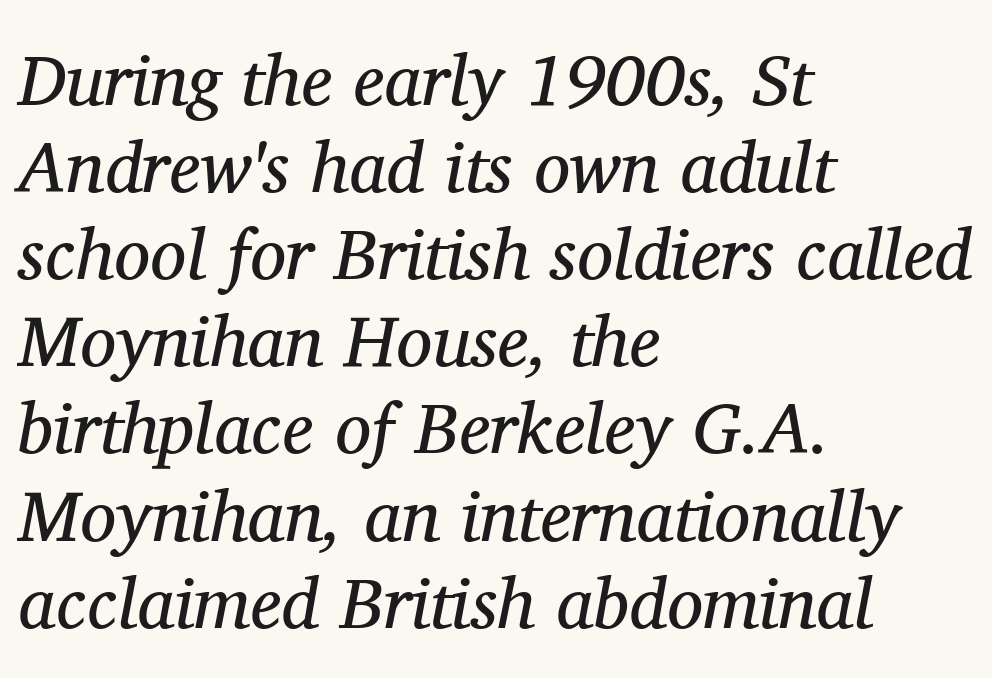
Q: Is the text bold? A: No.
Q: Is the text italic (slanted)? A: Yes, it leans right by about 11 degrees.
Q: Is the typeface a serif or a sans-serif typeface? A: Serif.
Q: Is the text underlined? A: No.
Q: How is the paragraph aligned? A: Left-aligned.
Q: Is the spacing between letters normal or unusually wide? A: Normal.
Q: Width (condensed, normal, or wide)? A: Normal.
Q: Stroke contrast? A: Medium.
Q: x-height? A: Medium.
Q: Monospaced? A: No.
